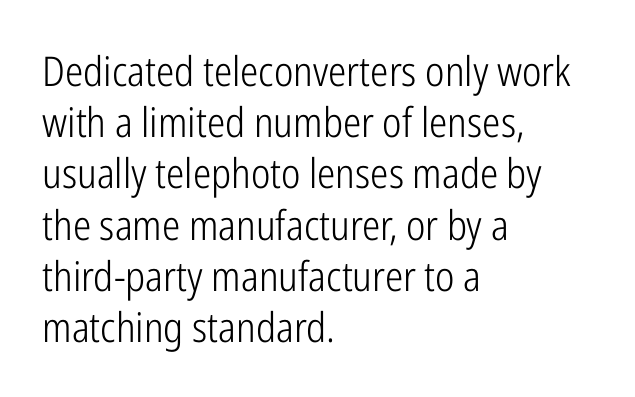
The image shows 41 px light, condensed sans-serif type, upright; set left-aligned, normal line spacing (1.25x), normal letter spacing, not underlined; low stroke contrast and a medium x-height.
